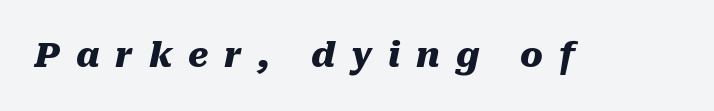
Q: Is the text bold? A: Yes.
Q: Is the text italic (slanted)? A: Yes, it leans right by about 10 degrees.
Q: Is the text underlined? A: No.
Q: Is the spacing between letters normal or unusually wide? A: Unusually wide.
Q: Width (condensed, normal, or wide)? A: Normal.
Q: Stroke contrast? A: Medium.
Q: x-height? A: Medium.
Q: Monospaced? A: No.
